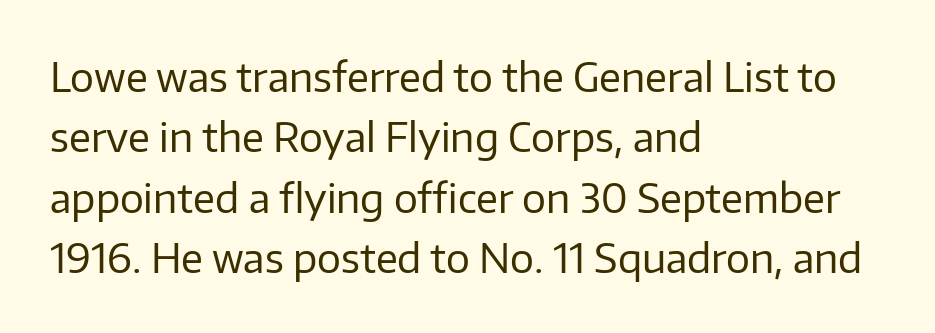
The image shows 40 px regular-weight sans-serif type, upright; set left-aligned, normal line spacing (1.51x), normal letter spacing, not underlined; low stroke contrast and a medium x-height.
